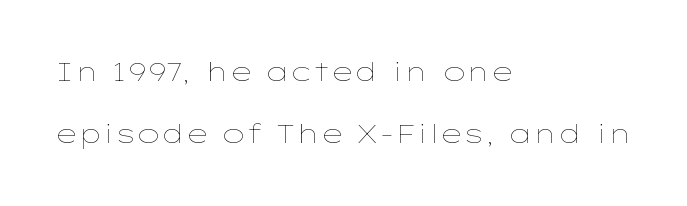
Leading: increased. Look at the tracking — it's just the regular setting, nothing added. Glance below the letters and you will spot only blank space. The typeface has the unassuming heft of standard copy or less. If you drew a line through each stem, it would be perfectly vertical.
